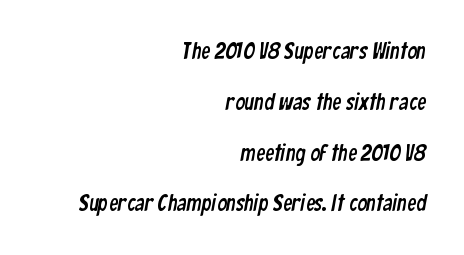
The image shows 23 px text type; set right-aligned, loose line spacing (2.21x), normal letter spacing, not underlined.
